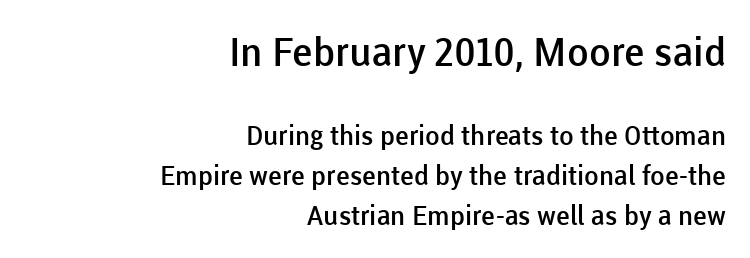
Inter-character spacing is left at the font's built-in metrics. One-word summary of the alignment: right. Glance below the letters and you will spot only blank space. The letters advance in unequal steps, a hallmark of proportional type. Between these two stacked blocks, the higher one wins on size. Quick note: interline space is typical.
